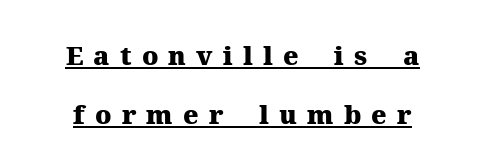
{"italic": "no", "bold": "yes", "underline": "yes", "line_spacing": "loose", "line_spacing_ratio": 2.28, "letter_spacing": "wide", "letter_spacing_em": 0.39, "glyph_px": 26}
